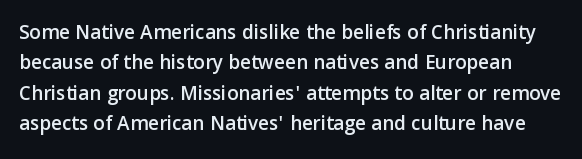
{"italic": "no", "underline": "no", "line_spacing": "normal", "line_spacing_ratio": 1.45, "letter_spacing": "normal", "letter_spacing_em": 0.0, "glyph_px": 21}
